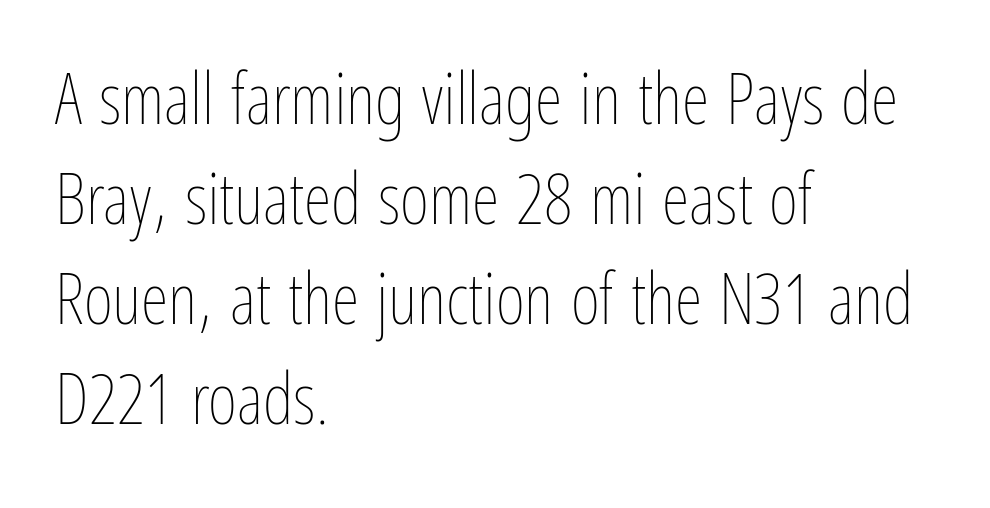
Plain, unruled lines of type. Every character sits straight up, as roman type does. The typesetting does not lean heavy: it is not bold. The letters advance in unequal steps, a hallmark of proportional type. The rows are spaced the way most documents space them.
